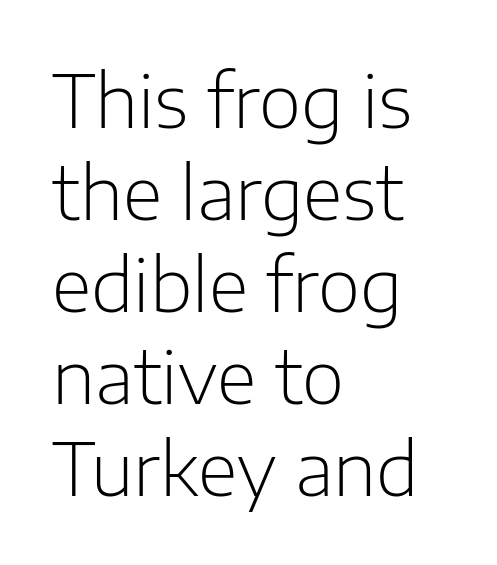
The image shows 73 px light sans-serif type, upright; set left-aligned, normal line spacing (1.26x), normal letter spacing, not underlined; low stroke contrast and a medium x-height.
